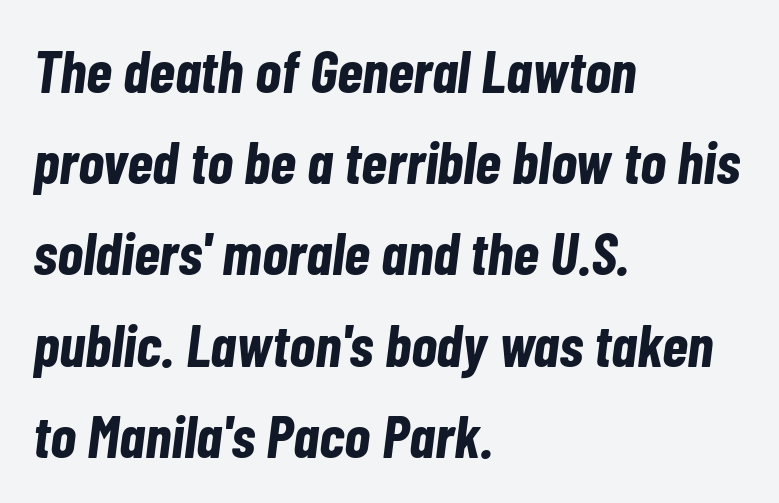
The string is rendered with underlining switched off. You could not count columns in this text — the font is proportionally spaced. Compared with a centered layout, this one pins lines to the left instead. Is the type slanted? Yes — the strokes lean at a clear angle. Strong, thick strokes mark this as bold type. Between one letter and the next there's only the usual sliver of space.
